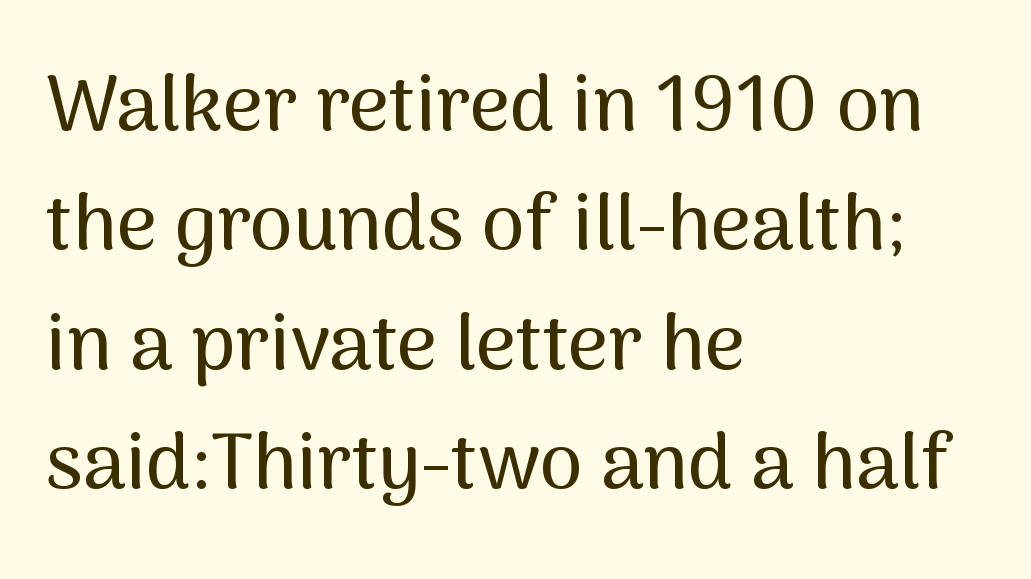
The lines are quadded left. Posture: straight, roman, zero tilt. To sum up the face: it is a sans, with no serifs. Each letter keeps its own natural width here, so spacing adapts to shape. Short note: letters normally spaced.
